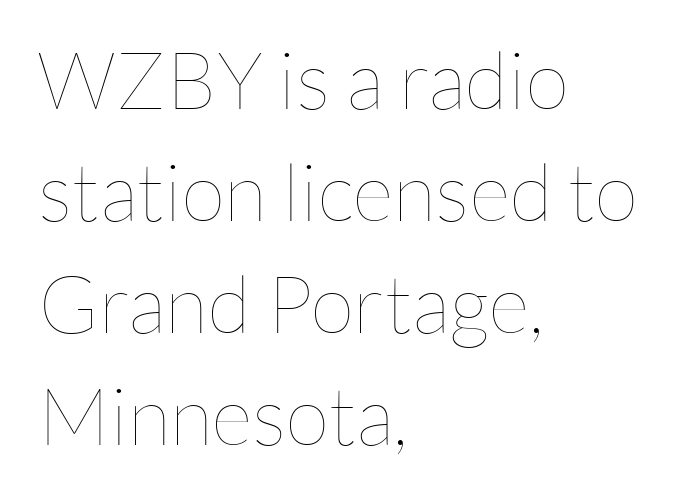
{"italic": "no", "bold": "no", "weight": "thin", "width": "normal", "stroke_contrast": "low", "x_height": "medium", "monospaced": "no", "underline": "no", "align": "left", "line_spacing": "normal", "line_spacing_ratio": 1.4, "letter_spacing": "normal", "letter_spacing_em": 0.0, "glyph_px": 80}
